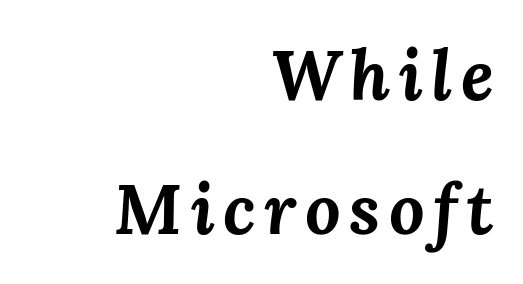
The image shows 70 px bold type, italic (leaning right); set right-aligned, loose line spacing (1.92x), not underlined; medium stroke contrast and a medium x-height.
